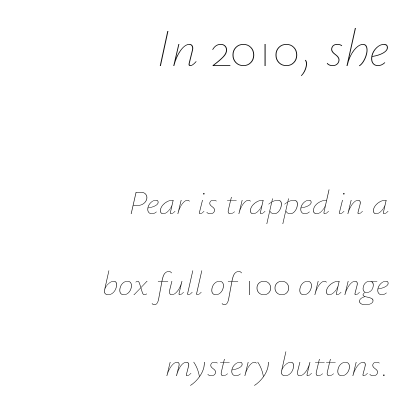
Q: Is the text bold? A: No.
Q: Is the text italic (slanted)? A: Yes, it leans right by about 12 degrees.
Q: Is the text underlined? A: No.
Q: How is the paragraph aligned? A: Right-aligned.
Q: Is the spacing between letters normal or unusually wide? A: Normal.
Q: Is the spacing between lines tight, normal or loose? A: Loose.
Q: Which block of text is set in a larger size, the first (top) or the second (bottom)? A: The first (top) one.
Q: Width (condensed, normal, or wide)? A: Normal.
Q: Stroke contrast? A: Low.
Q: x-height? A: Small.
Q: Monospaced? A: No.
